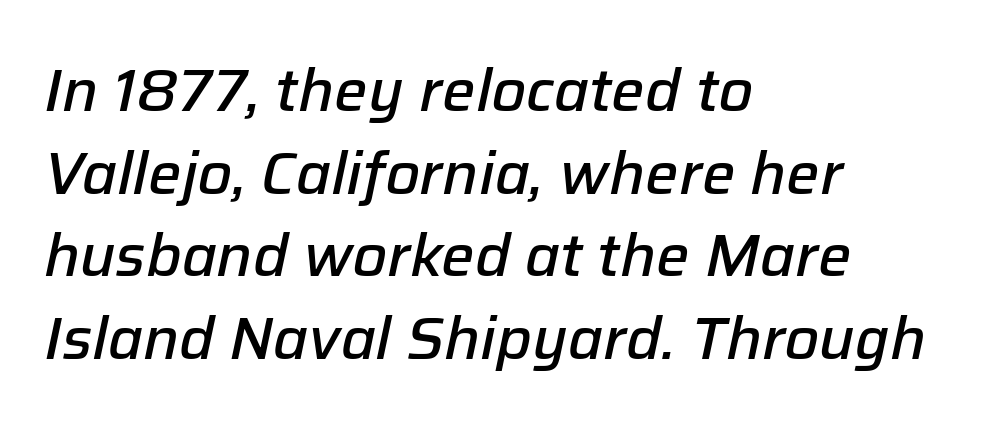
The rendering anchors every line to the left-hand side. Emphasis by weight is partial: semibold. The typography opts for an oblique posture over an upright one. Letters rest on an invisible, unmarked baseline.
